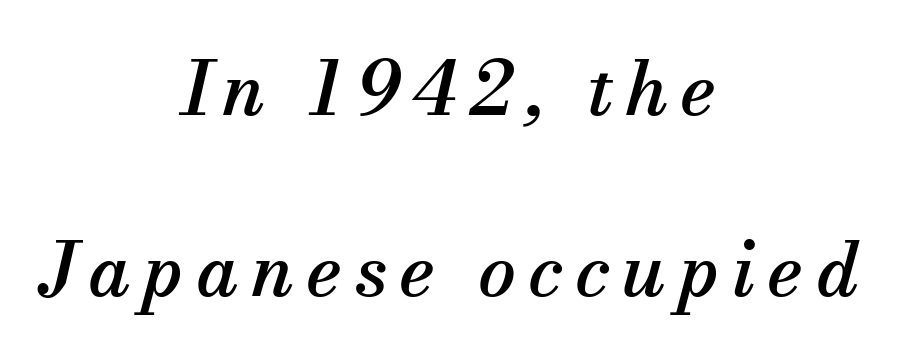
Q: Is the text italic (slanted)? A: Yes, it leans right by about 13 degrees.
Q: Is the typeface a serif or a sans-serif typeface? A: Serif.
Q: Is the text underlined? A: No.
Q: How is the paragraph aligned? A: Centered.
Q: Is the spacing between lines tight, normal or loose? A: Loose.
Q: Width (condensed, normal, or wide)? A: Normal.
Q: Stroke contrast? A: Medium.
Q: x-height? A: Small.
Q: Monospaced? A: No.
